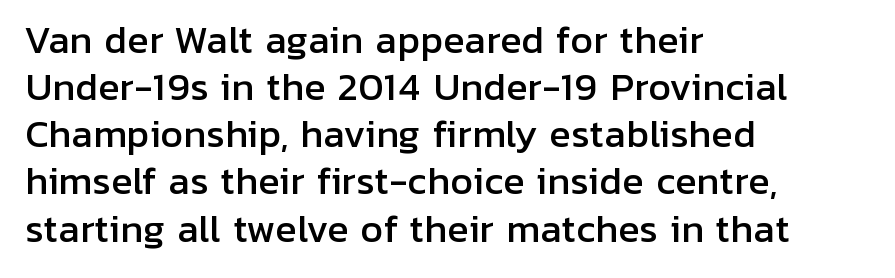
Q: Is the text italic (slanted)? A: No, it is upright.
Q: Is the typeface a serif or a sans-serif typeface? A: Sans-serif.
Q: Is the text underlined? A: No.
Q: How is the paragraph aligned? A: Left-aligned.
Q: Is the spacing between letters normal or unusually wide? A: Normal.
Q: Is the spacing between lines tight, normal or loose? A: Normal.
Q: Width (condensed, normal, or wide)? A: Normal.
Q: Stroke contrast? A: Low.
Q: x-height? A: Medium.
Q: Monospaced? A: No.
